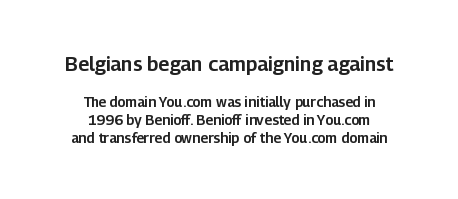
{"italic": "no", "underline": "no", "align": "center", "line_spacing": "normal", "line_spacing_ratio": 1.3, "letter_spacing": "normal", "letter_spacing_em": 0.0, "larger_block": "first", "size_ratio": 1.43, "glyph_px": 20}
